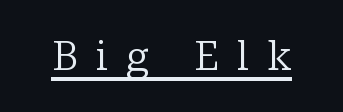
What kind of face is this? One with serifs. Is there any slant? The stems are plumb. The words here are underlined. Character widths vary here, with narrow letters taking less room than wide ones. Each stroke keeps to a modest, everyday thickness or less. Loose tracking; the words dissolve into strings of separated letters.
